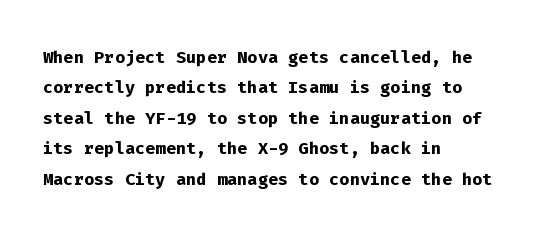
Q: Is the text bold? A: Yes.
Q: Is the text italic (slanted)? A: No, it is upright.
Q: Is the text underlined? A: No.
Q: How is the paragraph aligned? A: Left-aligned.
Q: Is the spacing between letters normal or unusually wide? A: Normal.
Q: Is the spacing between lines tight, normal or loose? A: Normal.
